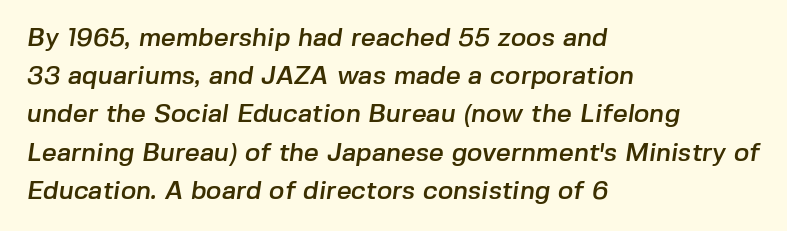
{"underline": "no", "align": "left", "line_spacing": "normal", "line_spacing_ratio": 1.47, "letter_spacing": "normal", "letter_spacing_em": 0.0, "glyph_px": 26}
